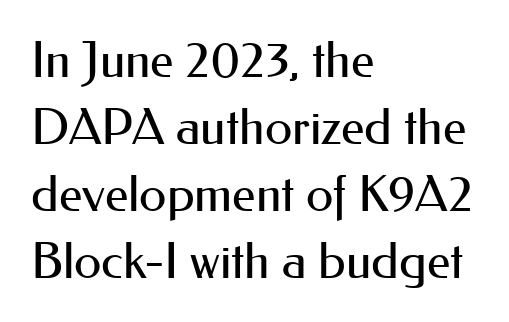
{"serif": "no", "italic": "no", "bold": "no", "weight": "regular", "width": "normal", "stroke_contrast": "medium", "x_height": "small", "monospaced": "no", "underline": "no", "align": "left", "line_spacing": "normal", "line_spacing_ratio": 1.34, "letter_spacing": "normal", "letter_spacing_em": 0.0, "glyph_px": 50}
